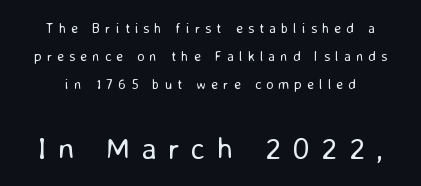
{"serif": "no", "italic": "no", "bold": "no", "weight": "regular", "width": "normal", "stroke_contrast": "low", "x_height": "medium", "monospaced": "no", "underline": "no", "line_spacing": "loose", "line_spacing_ratio": 2.0, "letter_spacing": "wide", "letter_spacing_em": 0.36, "larger_block": "second", "size_ratio": 2.21, "glyph_px": 31}
